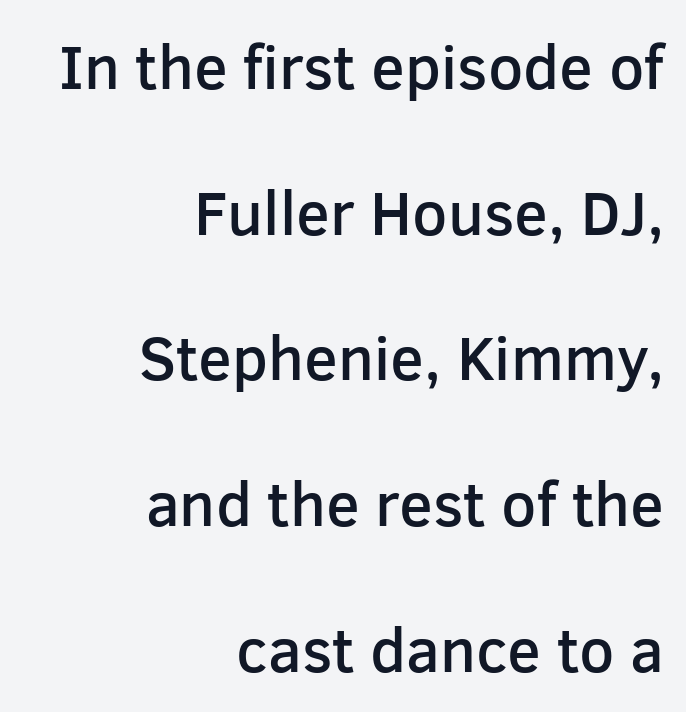
The image shows 62 px semibold sans-serif type, upright; set right-aligned, loose line spacing (2.35x), normal letter spacing, not underlined; low stroke contrast and a medium x-height.
